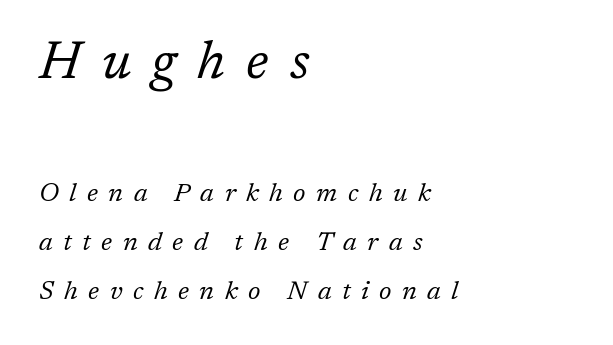
Q: Is the text bold? A: No.
Q: Is the text italic (slanted)? A: Yes, it leans right by about 17 degrees.
Q: Is the typeface a serif or a sans-serif typeface? A: Serif.
Q: Is the text underlined? A: No.
Q: How is the paragraph aligned? A: Left-aligned.
Q: Is the spacing between letters normal or unusually wide? A: Unusually wide.
Q: Which block of text is set in a larger size, the first (top) or the second (bottom)? A: The first (top) one.
Q: Width (condensed, normal, or wide)? A: Normal.
Q: Stroke contrast? A: Low.
Q: x-height? A: Medium.
Q: Monospaced? A: No.
